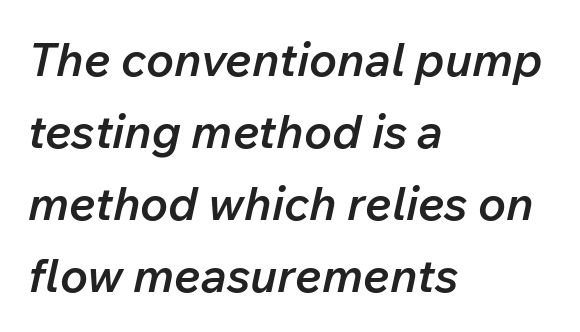
Visually the block forms a straight wall on the left and a jagged coastline on the right. Each new line begins a customary step beneath the previous one. A typesetter would mark this as italic. Compared with an ordinary text face, these strokes are moderately heavier — a semibold. Characters follow at the spacing the type designer built in. Nobody drew a line under any word here.
